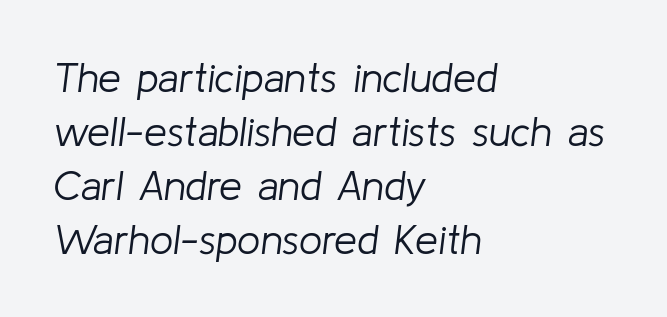
This sample is left-justified, so line endings fall wherever the words run out. Glance below the letters and you will spot only blank space. This rendering leaves character spacing at its baseline value. Yep, that's italic — everything's leaning. How would I describe the line gaps? Plain and ordinary.
